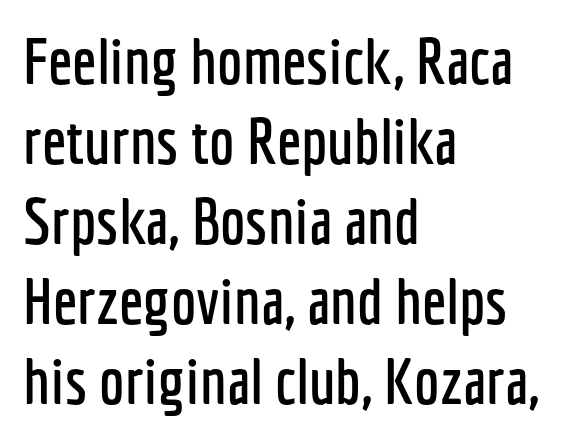
The image shows 64 px condensed sans-serif type, upright; set left-aligned, normal line spacing (1.25x), normal letter spacing, not underlined; low stroke contrast and a medium x-height.
